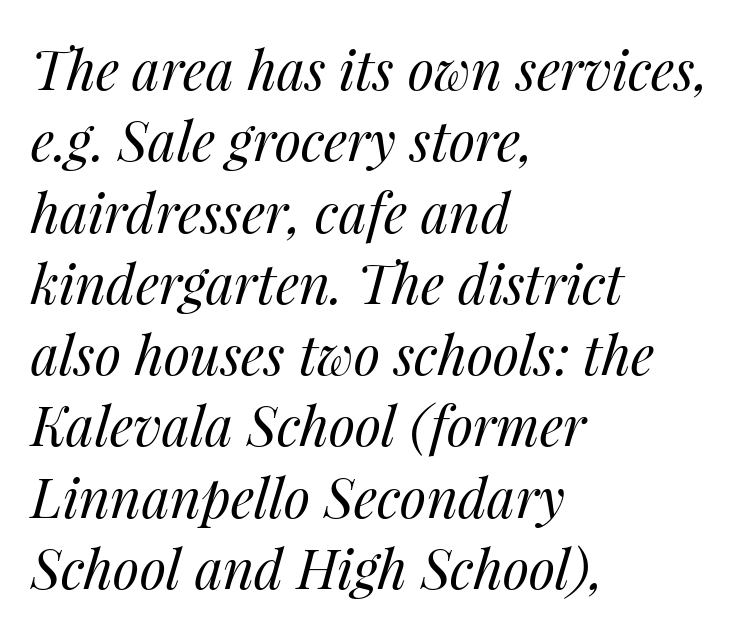
Type without underlining. Characters follow at the spacing the type designer built in. Notice how the passage keeps a crisp vertical edge on the left only. Italic? Definitely — the glyphs are oblique. The lines sit at an ordinary, default distance from one another. Do the characters align in a grid? No, the font is proportional.
